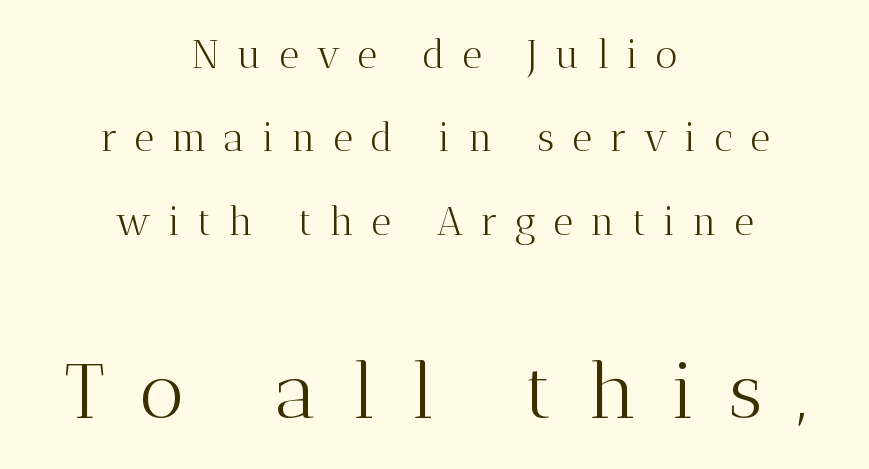
The image shows 78 px light serif type, upright; set centered, loose line spacing (2.14x), unusually wide letter spacing (+0.44 em), not underlined; the second (bottom) block is 2.0x larger; medium stroke contrast and a medium x-height.
